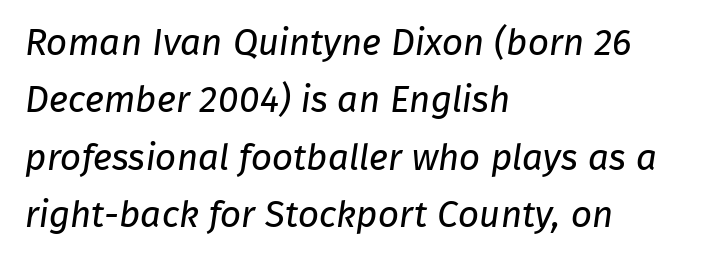
Caption: standard tracking, unaltered. Is this a fixed-width face? No — the glyphs have proportional, varying widths. Regarding serifs, this sample does without them. Unbolded letterforms with no extra heft. The leading is moderate, giving the passage an even texture.
